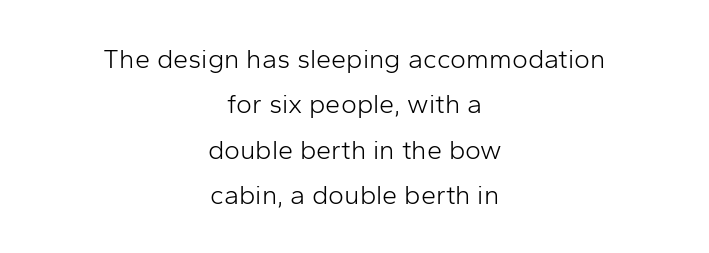
Q: Is the text bold? A: No.
Q: Is the text italic (slanted)? A: No, it is upright.
Q: Is the text underlined? A: No.
Q: How is the paragraph aligned? A: Centered.
Q: Is the spacing between letters normal or unusually wide? A: Normal.
Q: Is the spacing between lines tight, normal or loose? A: Normal.
